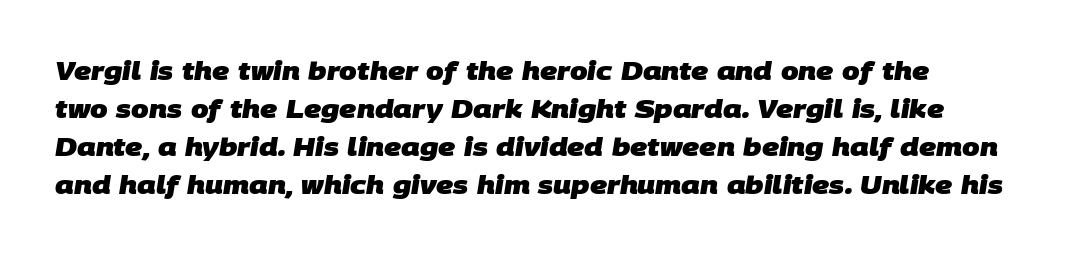
{"bold": "yes", "underline": "no", "line_spacing": "normal", "line_spacing_ratio": 1.52, "letter_spacing": "normal", "letter_spacing_em": 0.0, "glyph_px": 25}
